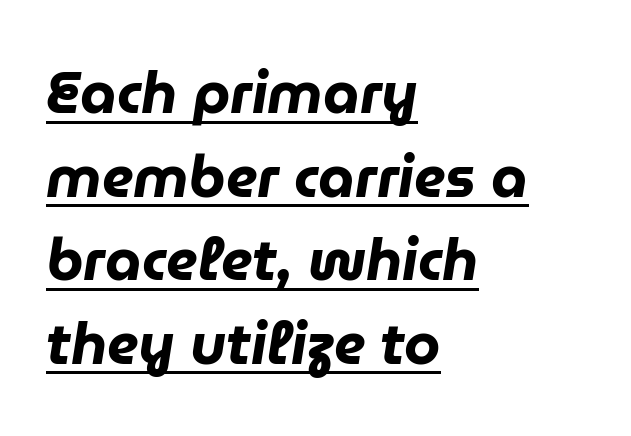
Q: Is the text bold? A: Yes.
Q: Is the text italic (slanted)? A: Yes, it leans right by about 9 degrees.
Q: Is the text underlined? A: Yes.
Q: How is the paragraph aligned? A: Left-aligned.
Q: Is the spacing between letters normal or unusually wide? A: Normal.
Q: Is the spacing between lines tight, normal or loose? A: Normal.
Q: Width (condensed, normal, or wide)? A: Normal.
Q: Stroke contrast? A: Low.
Q: x-height? A: Medium.
Q: Monospaced? A: No.
